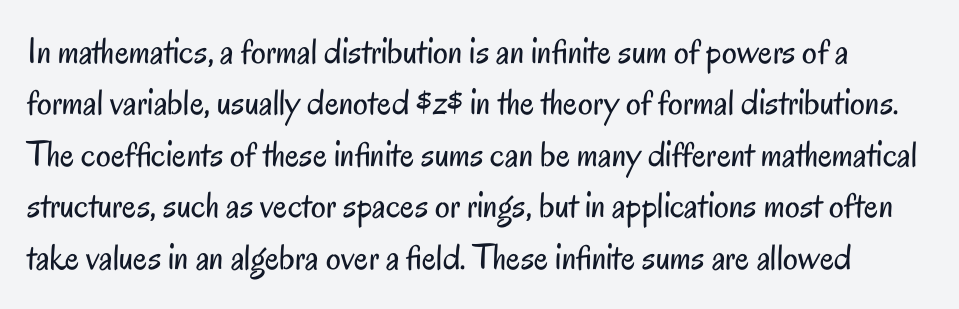
Glance below the letters and you will spot only blank space. Heaviness? Minimal to ordinary, like unemphasized prose. Regarding leading, the lines here are spaced in the standard way. Observe the absence of serifs on each vertical stroke in this sample. It's the straight-up-and-down kind of type. Spacing verdict: proportional, widths tailored to each character.
